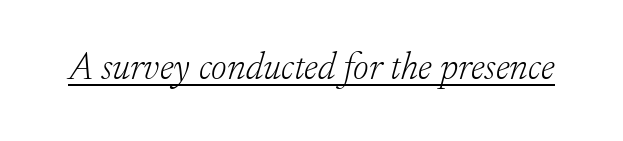
The image shows 38 px light serif type, italic (leaning right); set normal letter spacing, underlined; low stroke contrast and a small x-height.
